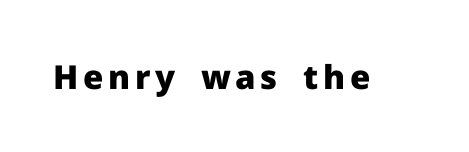
{"serif": "no", "italic": "no", "bold": "yes", "weight": "heavy", "width": "normal", "stroke_contrast": "low", "x_height": "medium", "monospaced": "no", "underline": "no", "glyph_px": 33}
